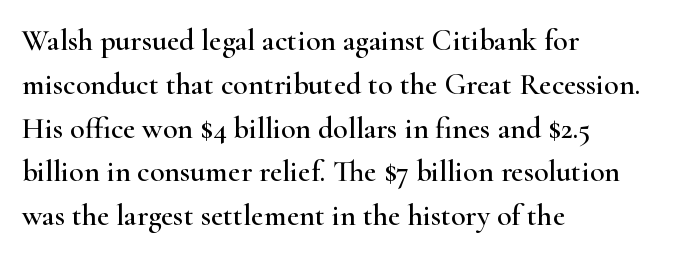
{"serif": "yes", "italic": "no", "width": "wide", "stroke_contrast": "high", "x_height": "small", "monospaced": "no", "underline": "no", "align": "left", "line_spacing": "normal", "line_spacing_ratio": 1.46, "letter_spacing": "normal", "letter_spacing_em": 0.0, "glyph_px": 30}
